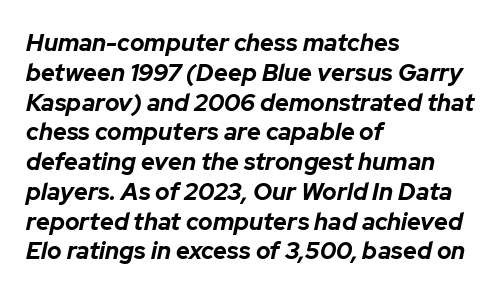
The image shows 24 px bold type, italic (leaning right); set left-aligned, line spacing 1.24x, normal letter spacing, not underlined.
